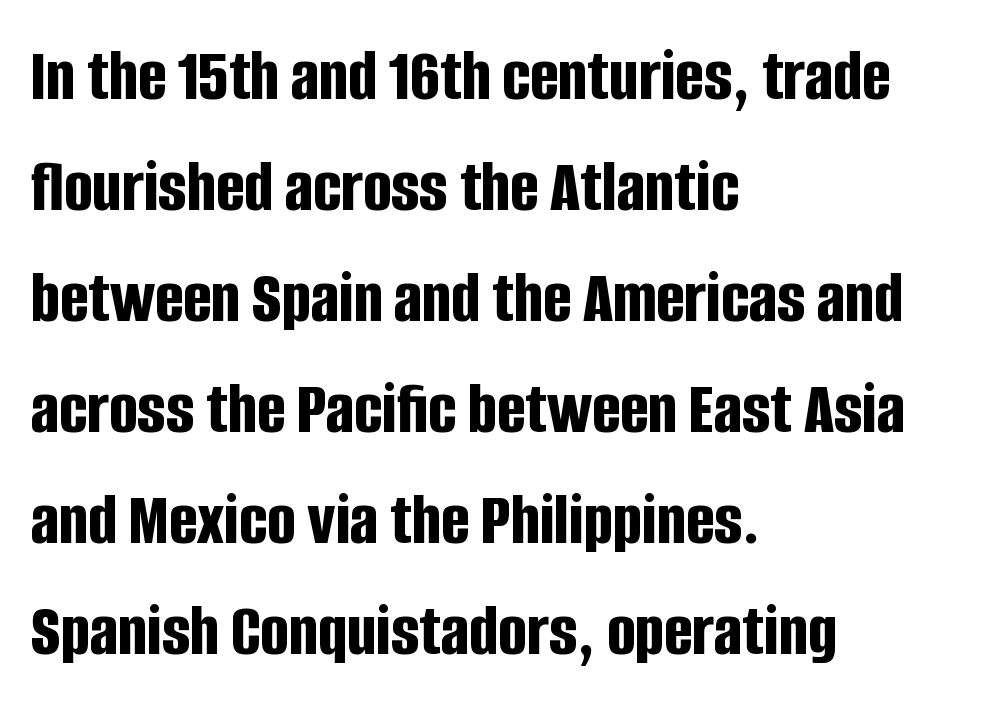
{"serif": "no", "italic": "no", "bold": "yes", "weight": "bold", "width": "condensed", "stroke_contrast": "low", "x_height": "large", "monospaced": "no", "underline": "no", "align": "left", "line_spacing": "normal", "line_spacing_ratio": 1.48, "letter_spacing": "normal", "letter_spacing_em": 0.0, "glyph_px": 75}
